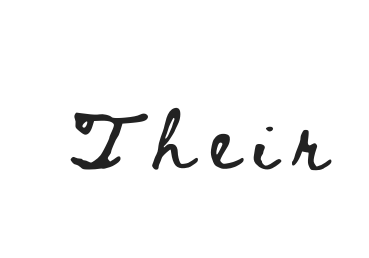
Is this a fixed-width face? No — the glyphs have proportional, varying widths. Spacing between characters has been opened up far beyond the box default. Beneath every word, the page is bare.
